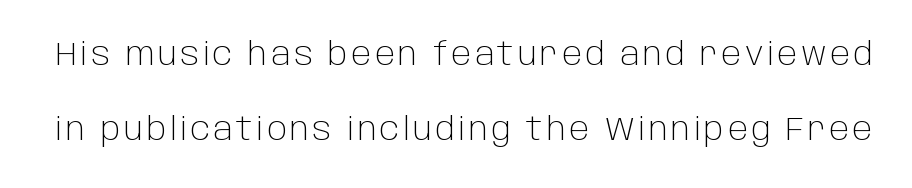
Q: Is the text bold? A: No.
Q: Is the text italic (slanted)? A: No, it is upright.
Q: Is the typeface a serif or a sans-serif typeface? A: Sans-serif.
Q: Is the text underlined? A: No.
Q: Is the spacing between lines tight, normal or loose? A: Loose.
Q: Width (condensed, normal, or wide)? A: Normal.
Q: Stroke contrast? A: Low.
Q: x-height? A: Large.
Q: Monospaced? A: No.
